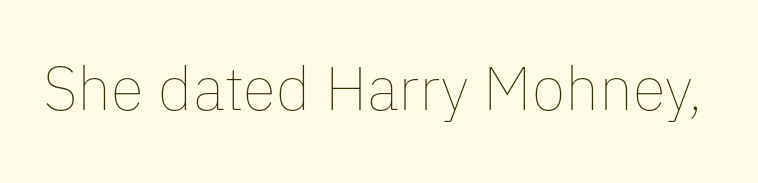
Just letters on the line, the space beneath them empty. These lines were composed using upright roman letters. The passage shown is typed in a proportional face where columns would drift. Inter-character spacing is left at the font's built-in metrics. The cut favours lightness, reaching ordinary text weight at its darkest.
